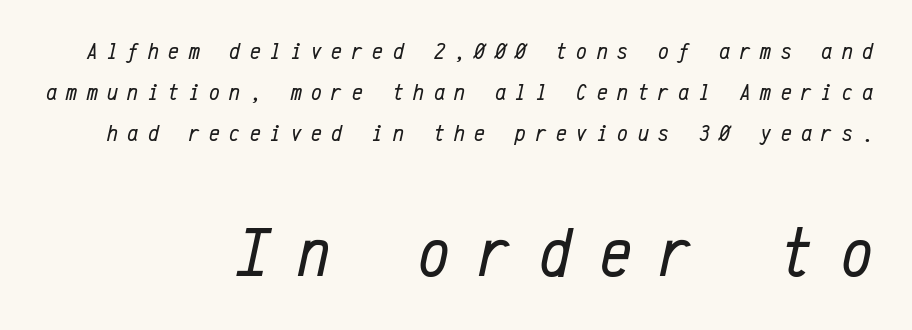
Q: Is the text bold? A: No.
Q: Is the text italic (slanted)? A: Yes, it leans right by about 12 degrees.
Q: Is the text underlined? A: No.
Q: How is the paragraph aligned? A: Right-aligned.
Q: Is the spacing between letters normal or unusually wide? A: Unusually wide.
Q: Which block of text is set in a larger size, the first (top) or the second (bottom)? A: The second (bottom) one.
Q: Width (condensed, normal, or wide)? A: Condensed.
Q: Stroke contrast? A: Low.
Q: x-height? A: Medium.
Q: Monospaced? A: Yes.
